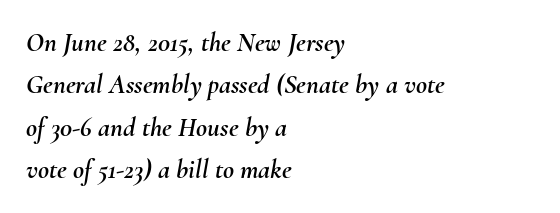
The image shows 27 px text type, italic (leaning right); set left-aligned, normal line spacing (1.57x), normal letter spacing, not underlined.
